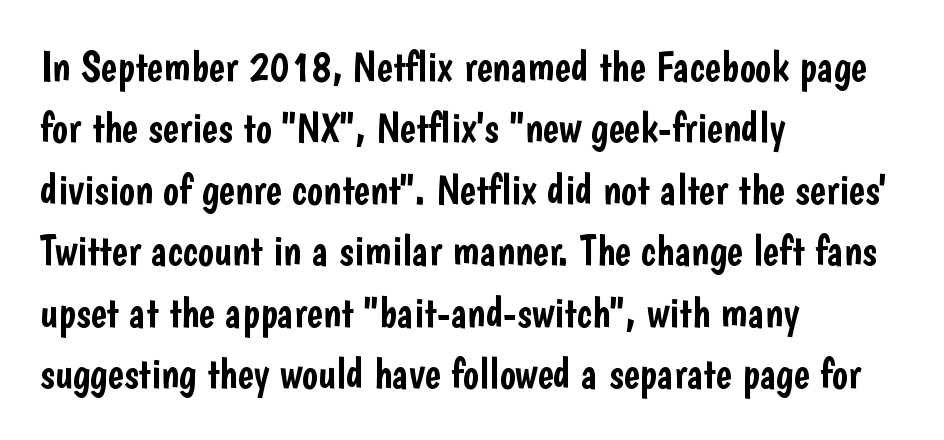
Q: Is the text italic (slanted)? A: No, it is upright.
Q: Is the typeface a serif or a sans-serif typeface? A: Sans-serif.
Q: Is the text underlined? A: No.
Q: How is the paragraph aligned? A: Left-aligned.
Q: Is the spacing between letters normal or unusually wide? A: Normal.
Q: Is the spacing between lines tight, normal or loose? A: Normal.
Q: Width (condensed, normal, or wide)? A: Condensed.
Q: Stroke contrast? A: Low.
Q: x-height? A: Medium.
Q: Monospaced? A: No.
